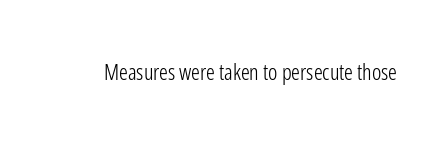
The image shows 22 px text type, upright; set normal letter spacing, not underlined.
